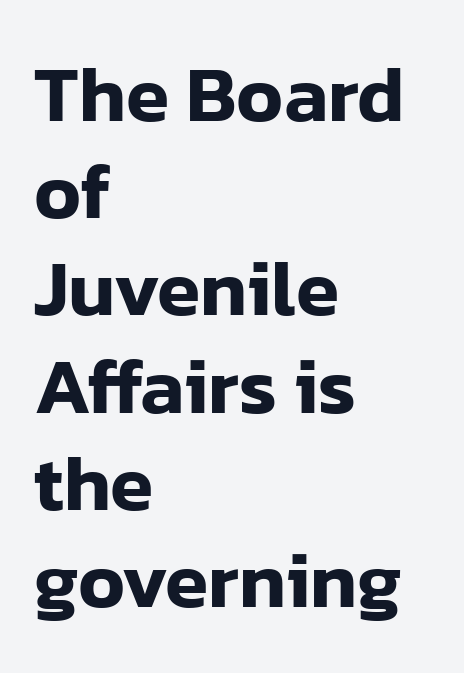
Is this a fixed-width face? No — the glyphs have proportional, varying widths. Rule under the text: the space is simply empty. No extra tracking has been applied to these lines. Designer's note — italics off, roman on. The lines in this sample share a left origin and differ only in where they stop. The face used here is a sans, in the tradition of grotesques and geometrics.
